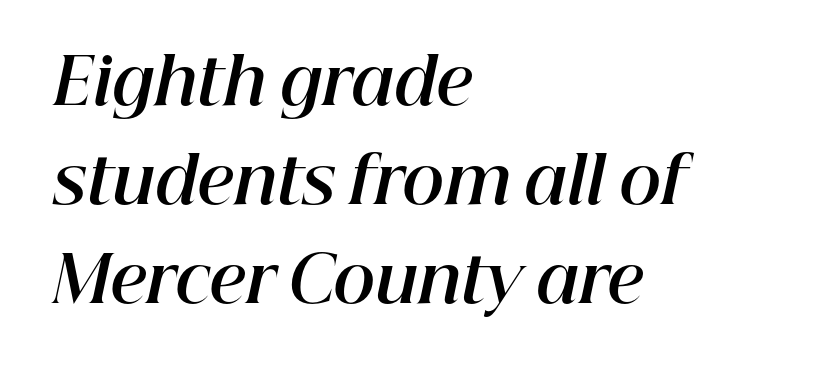
Q: Is the text bold? A: Yes.
Q: Is the text italic (slanted)? A: Yes, it leans right by about 12 degrees.
Q: Is the text underlined? A: No.
Q: How is the paragraph aligned? A: Left-aligned.
Q: Is the spacing between letters normal or unusually wide? A: Normal.
Q: Is the spacing between lines tight, normal or loose? A: Normal.
Q: Width (condensed, normal, or wide)? A: Normal.
Q: Stroke contrast? A: High.
Q: x-height? A: Medium.
Q: Monospaced? A: No.
